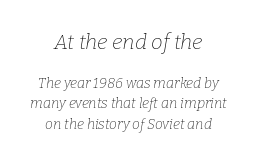
The image shows 21 px text type, italic (leaning right); set centered, normal line spacing (1.47x), normal letter spacing, not underlined; the first (top) block is 1.5x larger.
